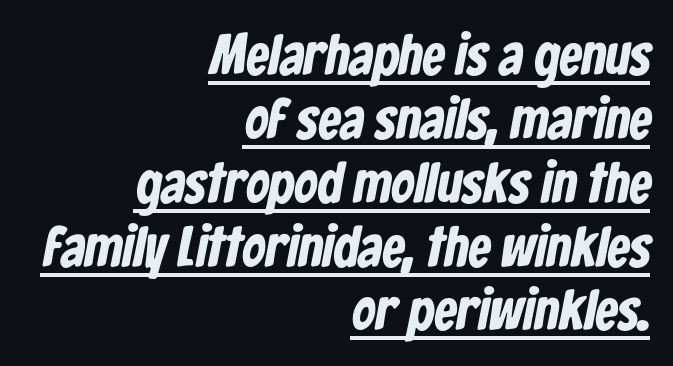
Q: Is the text bold? A: Yes.
Q: Is the typeface a serif or a sans-serif typeface? A: Sans-serif.
Q: Is the text underlined? A: Yes.
Q: How is the paragraph aligned? A: Right-aligned.
Q: Is the spacing between letters normal or unusually wide? A: Normal.
Q: Is the spacing between lines tight, normal or loose? A: Tight.
Q: Width (condensed, normal, or wide)? A: Condensed.
Q: Stroke contrast? A: Low.
Q: x-height? A: Medium.
Q: Monospaced? A: No.
